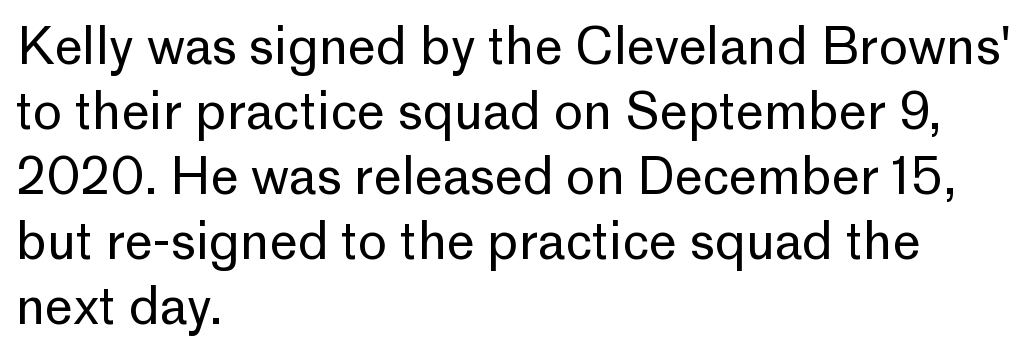
{"serif": "no", "italic": "no", "bold": "no", "weight": "regular", "width": "normal", "stroke_contrast": "low", "x_height": "medium", "monospaced": "no", "underline": "no", "align": "left", "line_spacing": "normal", "line_spacing_ratio": 1.3, "letter_spacing": "normal", "letter_spacing_em": 0.0, "glyph_px": 50}
